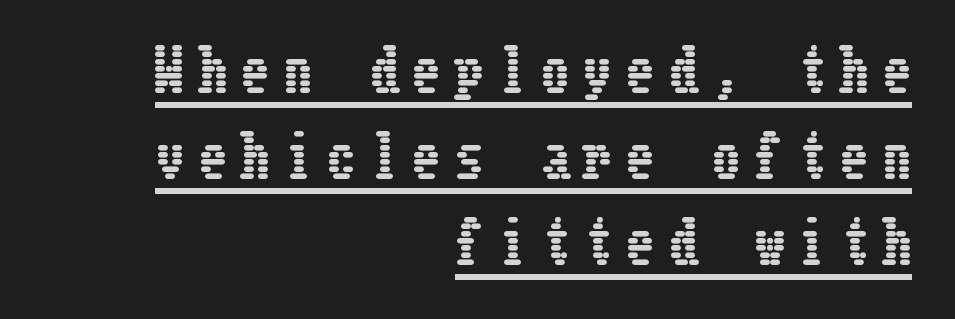
{"italic": "no", "width": "condensed", "stroke_contrast": "low", "x_height": "medium", "underline": "yes", "align": "right", "line_spacing": "normal", "line_spacing_ratio": 1.51, "letter_spacing": "wide", "letter_spacing_em": 0.25, "glyph_px": 57}
